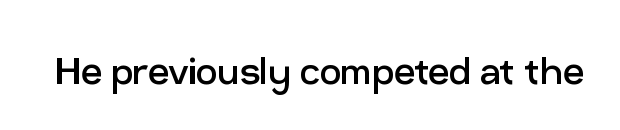
Check under the words: just untouched page. Compared with typical body copy, the letter spacing here is the same. A typesetter would call this proportional, since set widths differ per character. Vertical stems look standard width or narrower in stroke.
